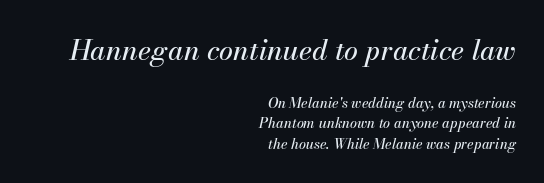
The image shows 28 px text type, italic (leaning right); set right-aligned, normal line spacing (1.47x), normal letter spacing, not underlined; the first (top) block is 2.0x larger; medium stroke contrast and a small x-height.
